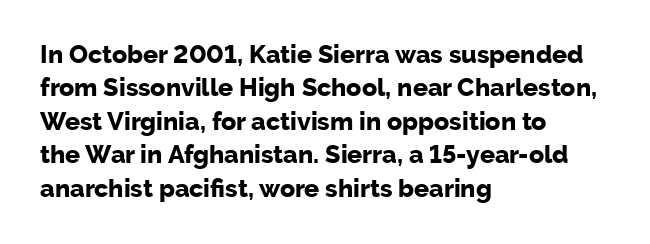
{"italic": "no", "bold": "yes", "underline": "no", "align": "left", "line_spacing": "normal", "line_spacing_ratio": 1.34, "letter_spacing": "normal", "letter_spacing_em": 0.0, "glyph_px": 25}
